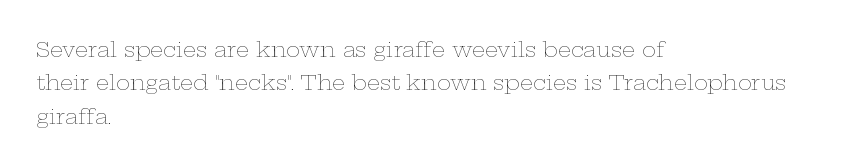
The image shows 21 px text type, upright; set left-aligned, normal line spacing (1.59x), normal letter spacing, not underlined.
